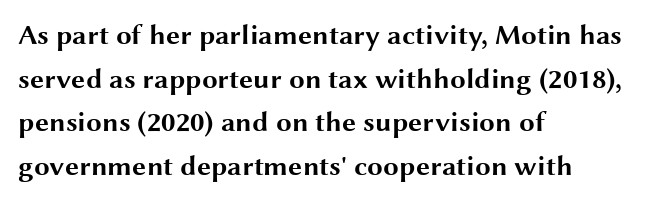
Q: Is the text bold? A: Yes.
Q: Is the text italic (slanted)? A: No, it is upright.
Q: Is the typeface a serif or a sans-serif typeface? A: Sans-serif.
Q: Is the text underlined? A: No.
Q: How is the paragraph aligned? A: Left-aligned.
Q: Is the spacing between letters normal or unusually wide? A: Normal.
Q: Is the spacing between lines tight, normal or loose? A: Normal.
Q: Width (condensed, normal, or wide)? A: Wide.
Q: Stroke contrast? A: Medium.
Q: x-height? A: Medium.
Q: Monospaced? A: No.
